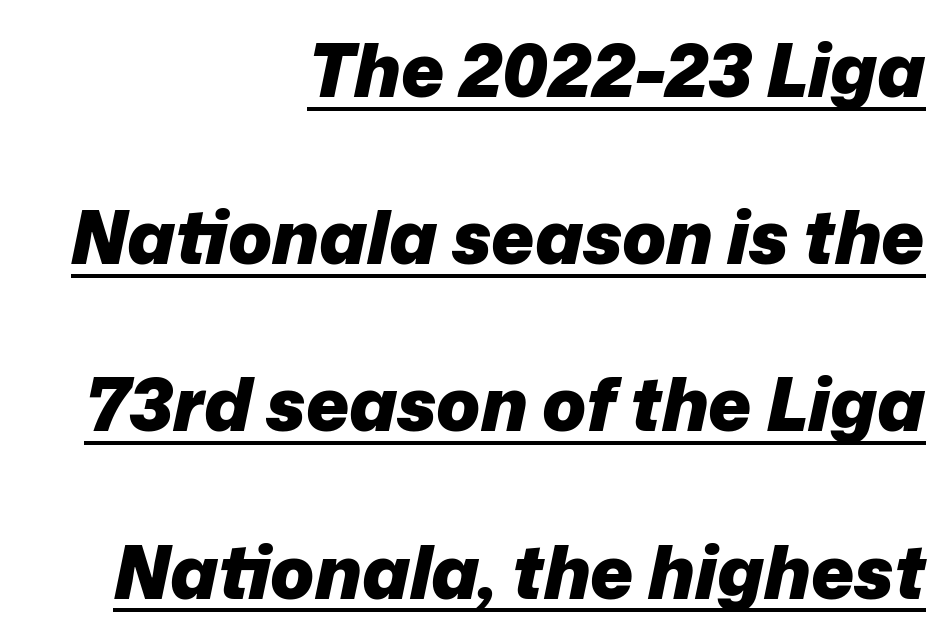
{"italic": "yes", "lean": "right", "slant_degrees": 12, "bold": "yes", "weight": "heavy", "width": "normal", "stroke_contrast": "low", "x_height": "medium", "monospaced": "no", "underline": "yes", "align": "right", "line_spacing": "loose", "line_spacing_ratio": 2.29, "letter_spacing": "normal", "letter_spacing_em": 0.0, "glyph_px": 73}
